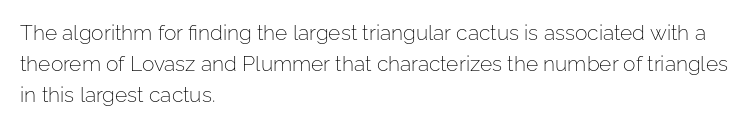
The image shows 21 px text type, upright; set left-aligned, normal line spacing (1.48x), normal letter spacing, not underlined.
